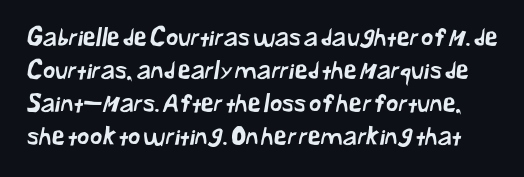
Q: Is the text underlined? A: No.
Q: Is the spacing between letters normal or unusually wide? A: Normal.
Q: Is the spacing between lines tight, normal or loose? A: Normal.
